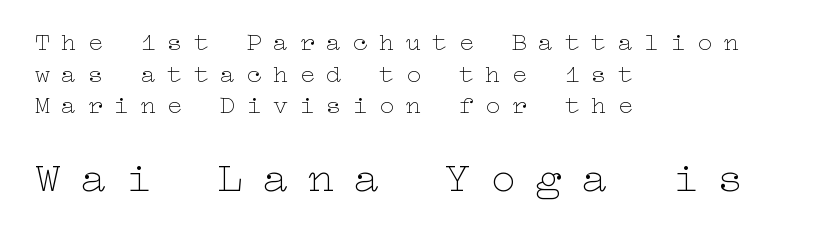
{"italic": "no", "bold": "no", "weight": "thin", "width": "wide", "stroke_contrast": "low", "x_height": "medium", "underline": "no", "align": "left", "line_spacing": "normal", "line_spacing_ratio": 1.27, "letter_spacing": "wide", "letter_spacing_em": 0.46, "larger_block": "second", "size_ratio": 1.72, "glyph_px": 43}
